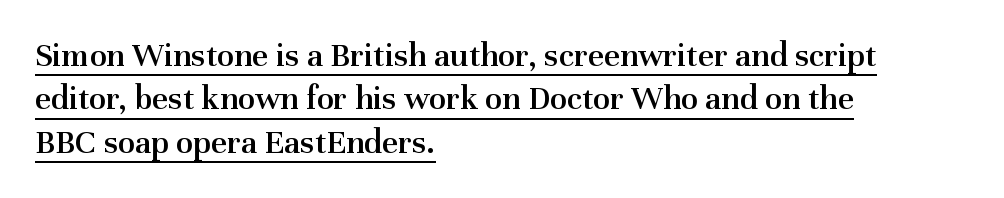
The image shows 35 px semibold serif type, upright; set left-aligned, line spacing 1.24x, normal letter spacing, underlined; medium stroke contrast and a medium x-height.
